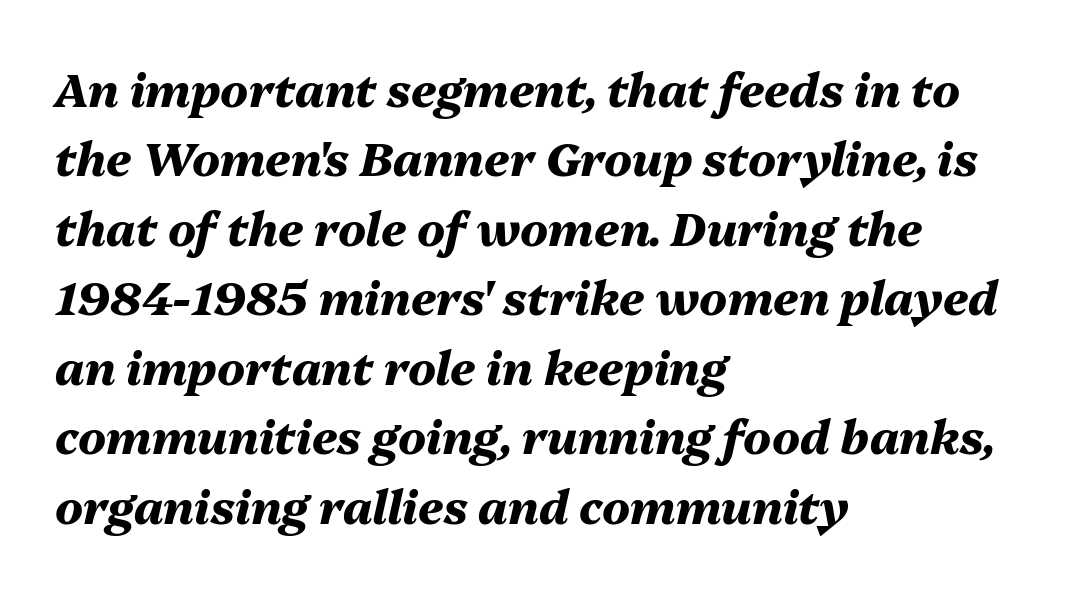
Q: Is the text bold? A: Yes.
Q: Is the text italic (slanted)? A: Yes, it leans right by about 13 degrees.
Q: Is the text underlined? A: No.
Q: How is the paragraph aligned? A: Left-aligned.
Q: Is the spacing between letters normal or unusually wide? A: Normal.
Q: Is the spacing between lines tight, normal or loose? A: Normal.
Q: Width (condensed, normal, or wide)? A: Normal.
Q: Stroke contrast? A: Medium.
Q: x-height? A: Medium.
Q: Monospaced? A: No.
